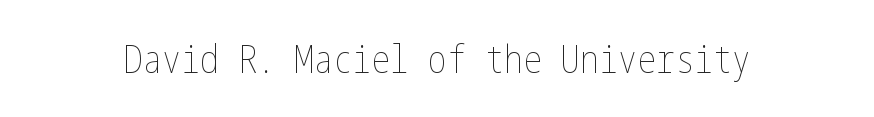
{"italic": "no", "bold": "no", "weight": "thin", "width": "condensed", "stroke_contrast": "low", "x_height": "medium", "underline": "no", "letter_spacing": "normal", "letter_spacing_em": 0.0, "glyph_px": 38}
